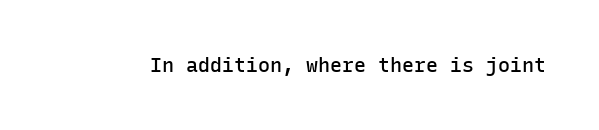
I'd describe the lettering as semibold — firm but not a full bold. The string is rendered with underlining switched off. If you drew a line through each stem, it would be perfectly vertical. Observe the ordinary spacing: letters are neighbours, not strangers.
